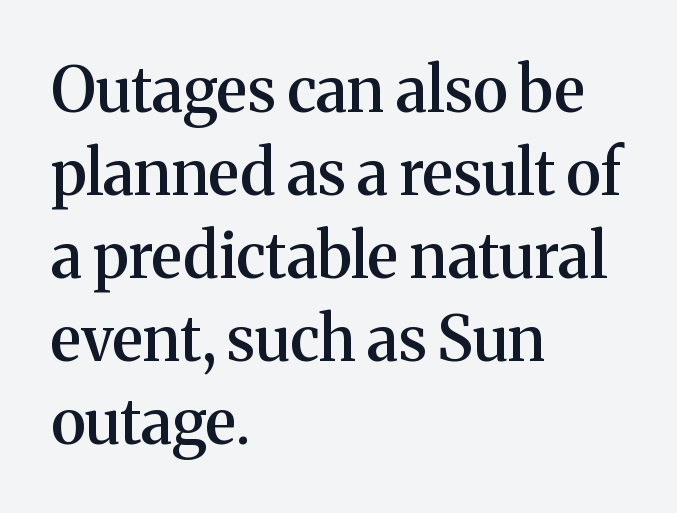
The image shows 62 px semibold serif type, upright; set left-aligned, normal line spacing (1.34x), normal letter spacing, not underlined; medium stroke contrast and a medium x-height.
